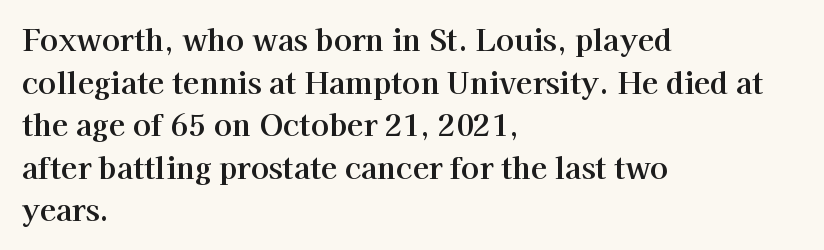
{"serif": "yes", "italic": "no", "width": "normal", "stroke_contrast": "high", "x_height": "medium", "monospaced": "no", "underline": "no", "align": "left", "line_spacing": "normal", "line_spacing_ratio": 1.42, "letter_spacing": "normal", "letter_spacing_em": 0.0, "glyph_px": 30}
